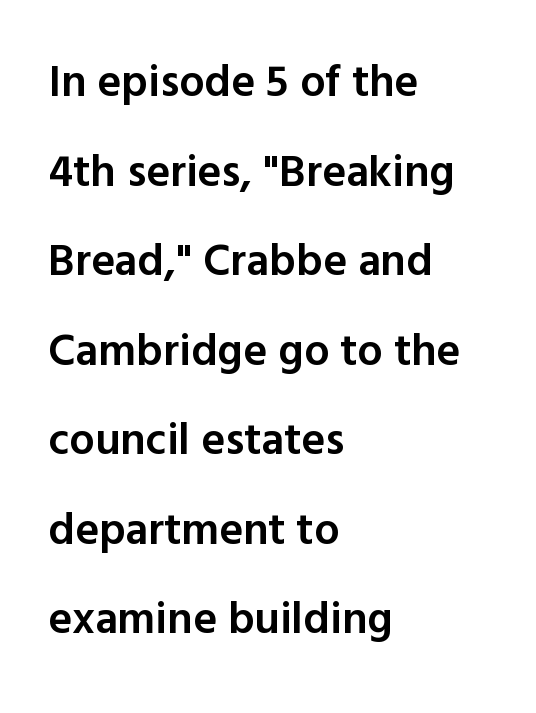
The image shows 45 px semibold sans-serif type, upright; set left-aligned, loose line spacing (1.99x), normal letter spacing, not underlined; a medium x-height.
